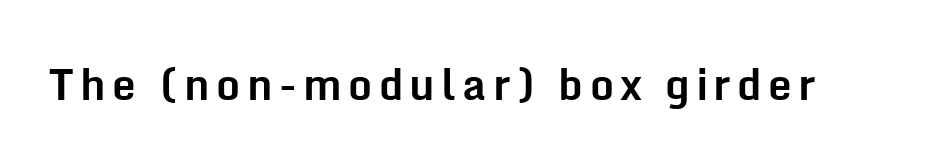
The image shows 42 px bold sans-serif type, upright; set not underlined; low stroke contrast and a medium x-height.
